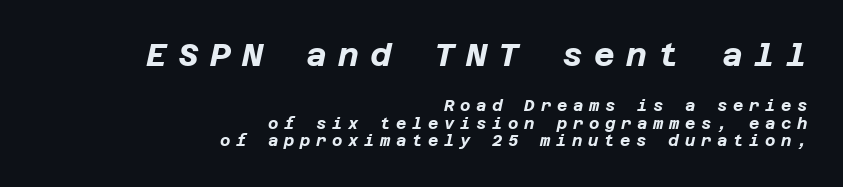
The image shows 32 px bold type, italic (leaning right); set right-aligned, tight line spacing (1.09x), unusually wide letter spacing (+0.35 em), not underlined; the first (top) block is 2.0x larger; low stroke contrast and a large x-height.
